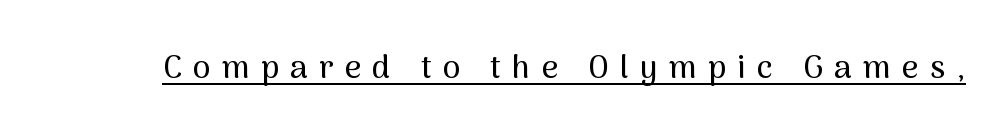
Q: Is the text italic (slanted)? A: No, it is upright.
Q: Is the typeface a serif or a sans-serif typeface? A: Sans-serif.
Q: Is the text underlined? A: Yes.
Q: Is the spacing between letters normal or unusually wide? A: Unusually wide.
Q: Width (condensed, normal, or wide)? A: Normal.
Q: Stroke contrast? A: Medium.
Q: x-height? A: Medium.
Q: Monospaced? A: No.
